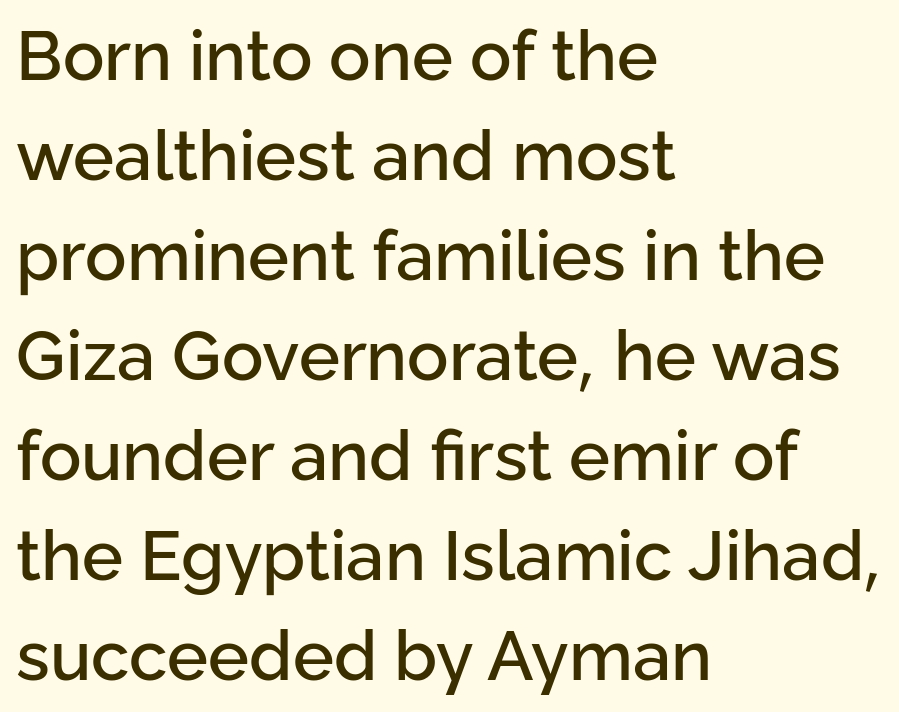
The image shows 69 px sans-serif type, upright; set left-aligned, normal line spacing (1.45x), normal letter spacing, not underlined; low stroke contrast and a medium x-height.
